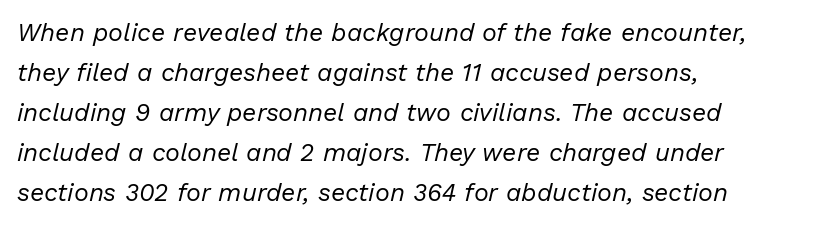
The image shows 25 px text type, italic (leaning right); set left-aligned, normal line spacing (1.6x), normal letter spacing, not underlined.
